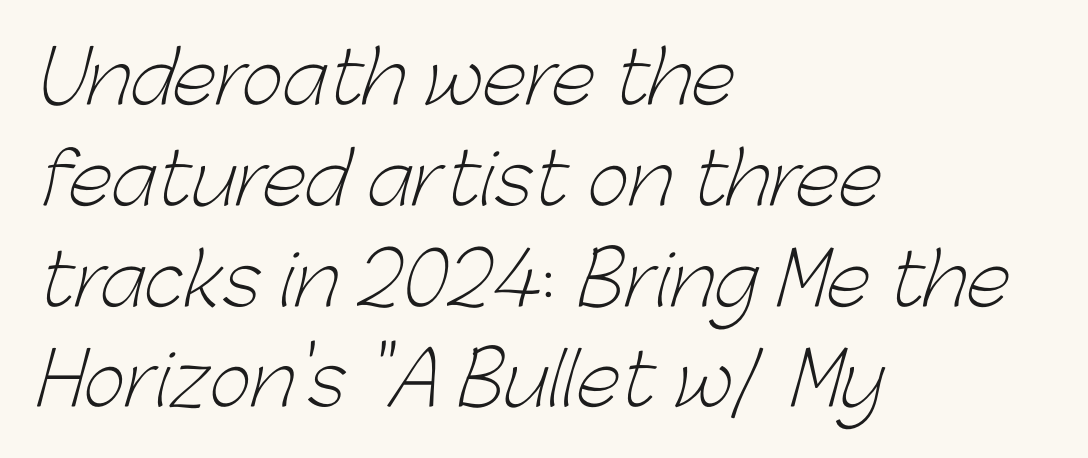
The image shows 72 px light sans-serif type; set left-aligned, normal line spacing (1.4x), normal letter spacing, not underlined; low stroke contrast and a medium x-height.
